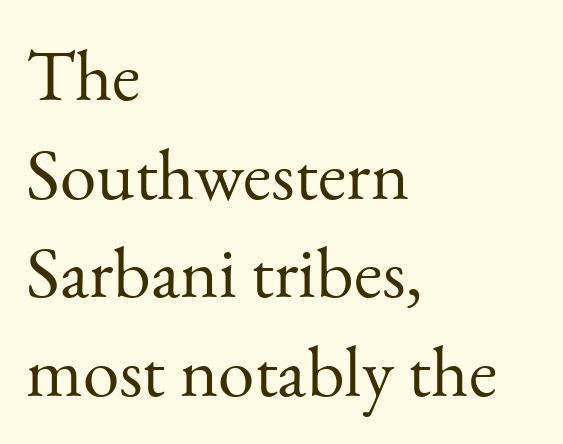
Q: Is the text bold? A: No.
Q: Is the text italic (slanted)? A: No, it is upright.
Q: Is the typeface a serif or a sans-serif typeface? A: Serif.
Q: Is the text underlined? A: No.
Q: How is the paragraph aligned? A: Left-aligned.
Q: Is the spacing between letters normal or unusually wide? A: Normal.
Q: Is the spacing between lines tight, normal or loose? A: Normal.
Q: Width (condensed, normal, or wide)? A: Normal.
Q: Stroke contrast? A: Medium.
Q: x-height? A: Small.
Q: Monospaced? A: No.
